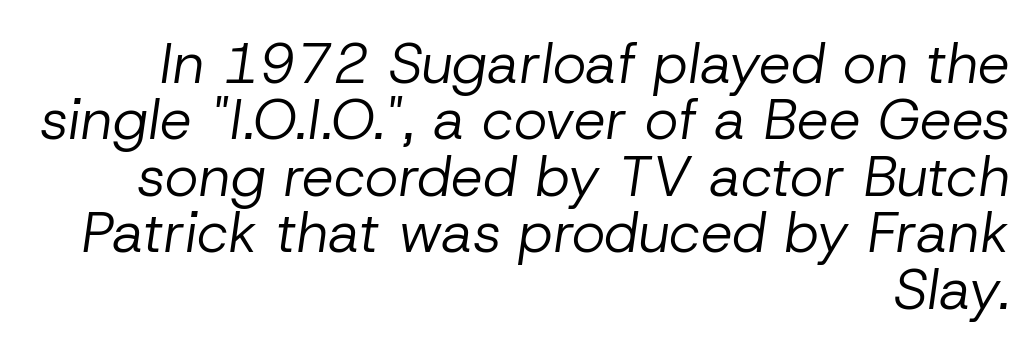
The image shows 57 px regular-weight type, italic (leaning right); set right-aligned, tight line spacing (0.99x), normal letter spacing, not underlined; low stroke contrast and a medium x-height.
